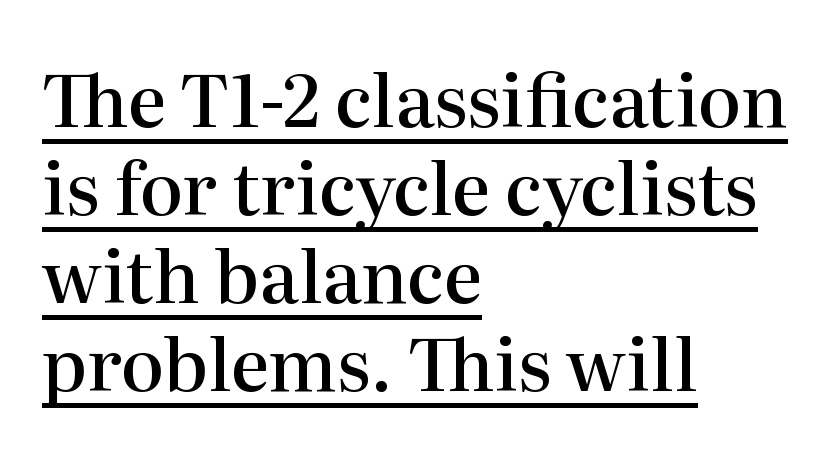
Q: Is the text bold? A: Semi-bold.
Q: Is the text italic (slanted)? A: No, it is upright.
Q: Is the typeface a serif or a sans-serif typeface? A: Serif.
Q: Is the text underlined? A: Yes.
Q: How is the paragraph aligned? A: Left-aligned.
Q: Is the spacing between letters normal or unusually wide? A: Normal.
Q: Width (condensed, normal, or wide)? A: Normal.
Q: Stroke contrast? A: High.
Q: x-height? A: Medium.
Q: Monospaced? A: No.
